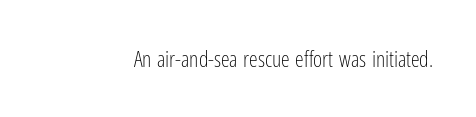
The space directly below the letters is spotless. Quick note: not italic, upright. The line texture is even and compact thanks to regular tracking. These glyphs show unthickened strokes, regular width or finer.
